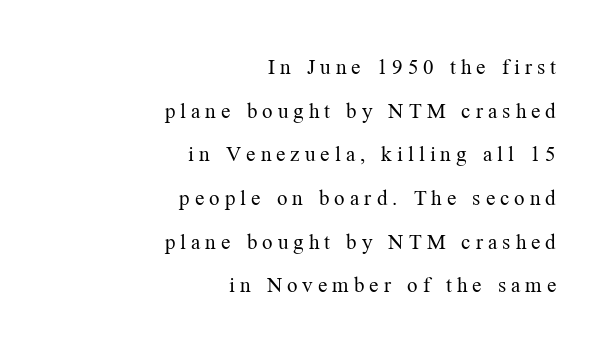
Q: Is the text bold? A: No.
Q: Is the text italic (slanted)? A: No, it is upright.
Q: Is the text underlined? A: No.
Q: How is the paragraph aligned? A: Right-aligned.
Q: Is the spacing between letters normal or unusually wide? A: Unusually wide.
Q: Is the spacing between lines tight, normal or loose? A: Loose.
